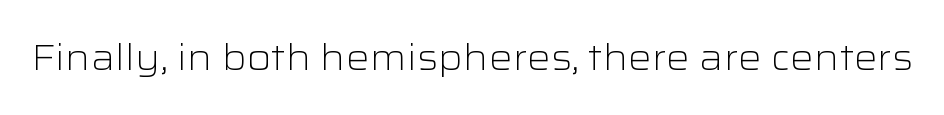
The image shows 37 px light, wide sans-serif type, upright; set normal letter spacing, not underlined; low stroke contrast and a medium x-height.
